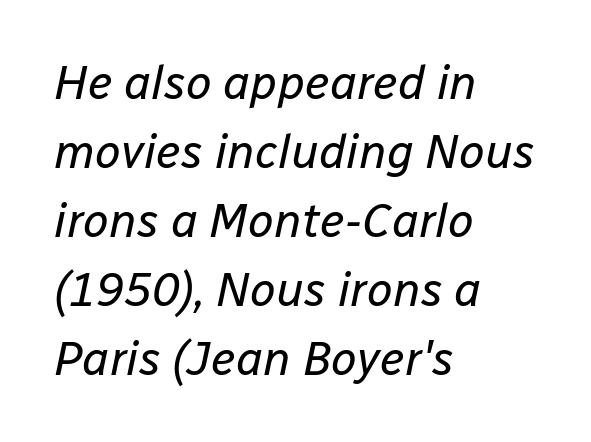
The image shows 47 px regular-weight type, italic (leaning right); set left-aligned, normal line spacing (1.47x), normal letter spacing, not underlined; low stroke contrast and a medium x-height.
